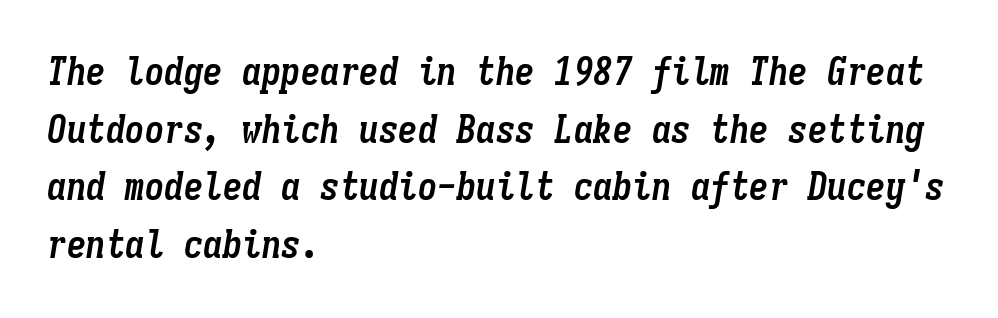
{"italic": "yes", "lean": "right", "slant_degrees": 9, "bold": "yes", "weight": "semibold", "width": "condensed", "stroke_contrast": "low", "x_height": "medium", "monospaced": "yes", "underline": "no", "align": "left", "line_spacing": "normal", "line_spacing_ratio": 1.48, "letter_spacing": "normal", "letter_spacing_em": 0.0, "glyph_px": 39}
